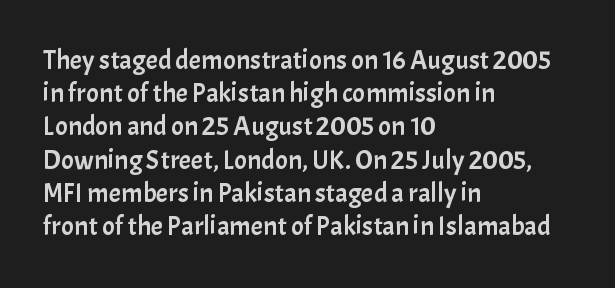
{"italic": "no", "underline": "no", "align": "left", "line_spacing_ratio": 1.23, "letter_spacing": "normal", "letter_spacing_em": 0.0, "glyph_px": 27}
